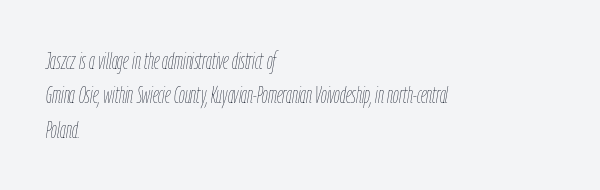
The image shows 23 px text type, italic (leaning right); set left-aligned, normal line spacing (1.5x), normal letter spacing, not underlined.
